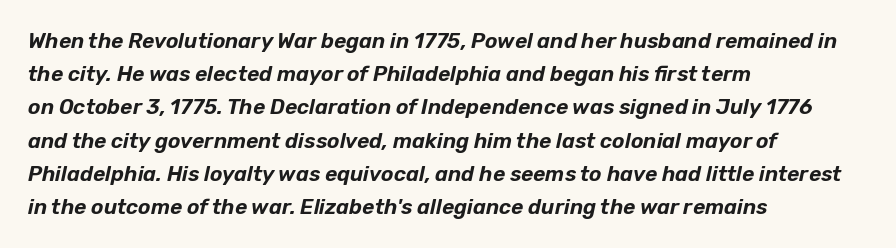
Honestly, there is no underline to notice here at all. The type is set solid horizontally, with unmodified tracking. It's the slanting kind of type. Normally led — the rows are evenly, conventionally spaced. Typeset ragged right — the left edge is the straight one.
